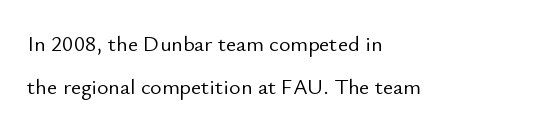
The specimen reads as upright at a glance. No chunkiness to these letters — they're not bold. The tracking reads as untouched default to a designer's eye. Rule under the text: the space is simply empty.
